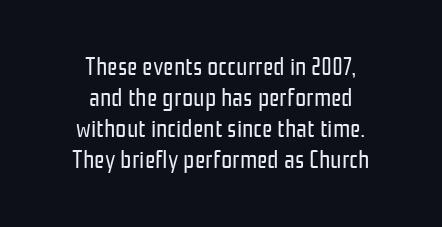
Ascenders rise straight up at ninety degrees. The weight tops out at a normal text grade. The rendering keeps characters at their native spacing. This sample is center-justified, so both line endings float freely.
